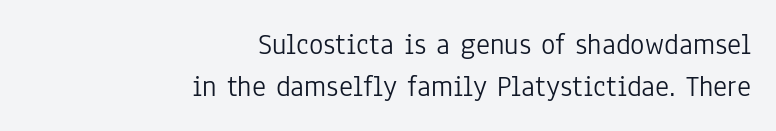
Q: Is the text bold? A: No.
Q: Is the text italic (slanted)? A: No, it is upright.
Q: Is the typeface a serif or a sans-serif typeface? A: Sans-serif.
Q: Is the text underlined? A: No.
Q: How is the paragraph aligned? A: Right-aligned.
Q: Is the spacing between letters normal or unusually wide? A: Normal.
Q: Is the spacing between lines tight, normal or loose? A: Normal.
Q: Width (condensed, normal, or wide)? A: Condensed.
Q: Stroke contrast? A: Low.
Q: x-height? A: Medium.
Q: Monospaced? A: No.
